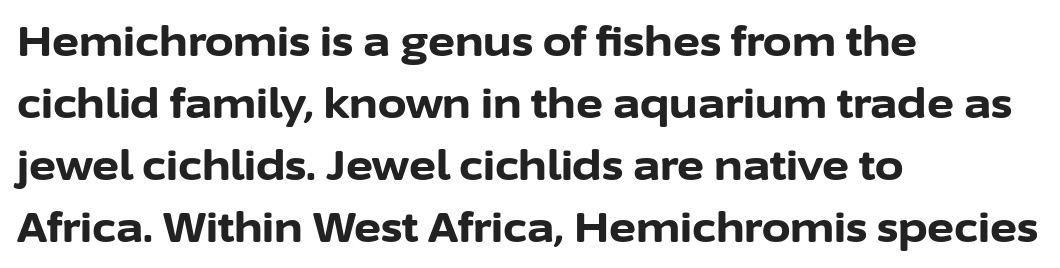
Is the type bold? Yes — the strokes are clearly thick and heavy. Inter-character spacing is left at the font's built-in metrics. What's the leading like? Ordinary, nothing unusual. Short and long lines alike share a common starting point at left. The face used here is proportionally spaced, like ordinary book or web type.
